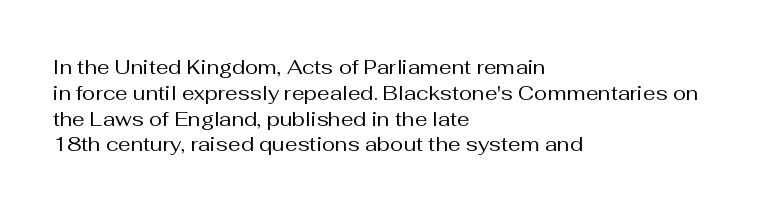
Interline gaps are of average width in this sample. Style check: upright. Tracking here is standard; glyphs follow each other at the usual distance. Stroke mass is kept to a normal reading level or below. Beneath every word, the page is bare. Leftover space on each line is placed entirely after the last word.
